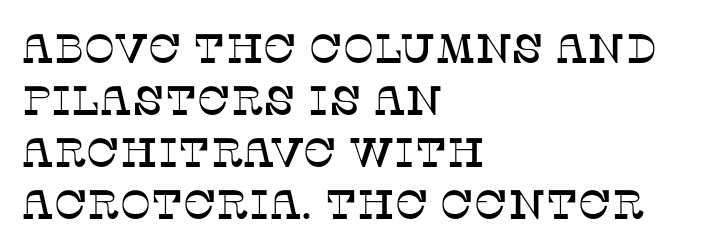
Q: Is the text italic (slanted)? A: No, it is upright.
Q: Is the typeface a serif or a sans-serif typeface? A: Serif.
Q: Is the text underlined? A: No.
Q: How is the paragraph aligned? A: Left-aligned.
Q: Is the spacing between letters normal or unusually wide? A: Normal.
Q: Is the spacing between lines tight, normal or loose? A: Normal.
Q: Width (condensed, normal, or wide)? A: Normal.
Q: Stroke contrast? A: Low.
Q: x-height? A: Large.
Q: Monospaced? A: No.
